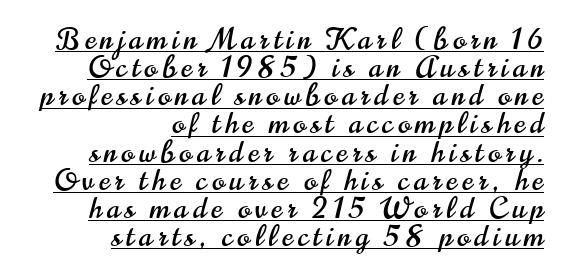
These lines huddle together more closely than default settings would place them. Nope, no serifs anywhere on these letters. Underline: present. Line ends are locked; line starts wander. Do the characters align in a grid? No, the font is proportional.
